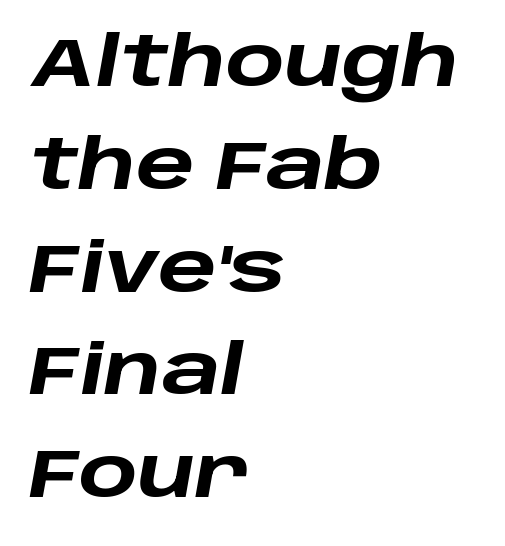
The image shows 69 px heavy, wide type, italic (leaning right); set left-aligned, normal line spacing (1.49x), normal letter spacing, not underlined; low stroke contrast and a large x-height.
